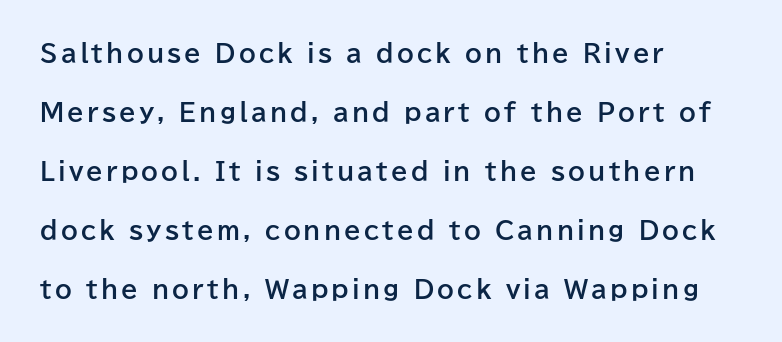
The image shows 24 px bold type, upright; set left-aligned, loose line spacing (2.46x), not underlined.
